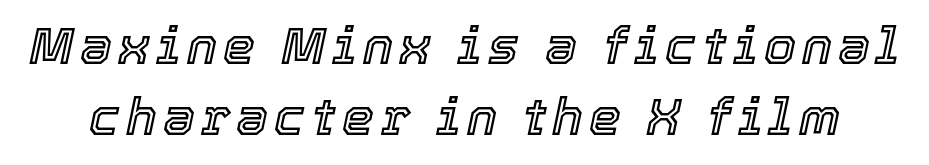
Does the lettering tilt? It does — this is italic. Is there much room between lines? A standard amount, neither cramped nor airy. Check under the words: just untouched page. Looks like regular typesetting: each glyph gets only the width it needs.
